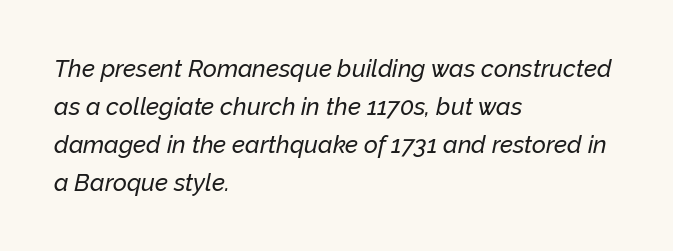
Posture: slanted. Has an underline been added? It has not. The type is set solid horizontally, with unmodified tracking. Line starts are locked; line ends wander. The space between consecutive lines is moderate.
